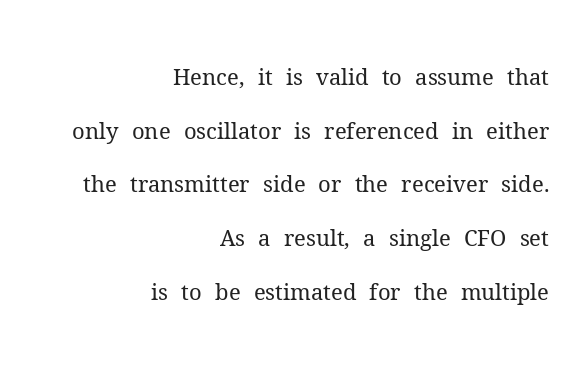
The image shows 22 px text type, upright; set right-aligned, loose line spacing (2.44x), normal letter spacing, not underlined.
